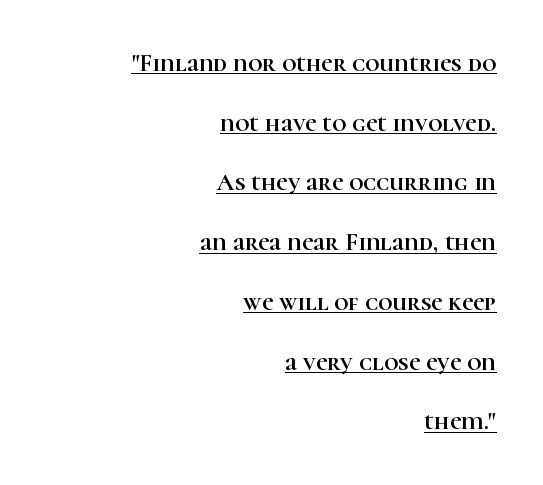
{"italic": "no", "underline": "yes", "align": "right", "line_spacing": "loose", "line_spacing_ratio": 2.39, "letter_spacing": "normal", "letter_spacing_em": 0.0, "glyph_px": 25}
